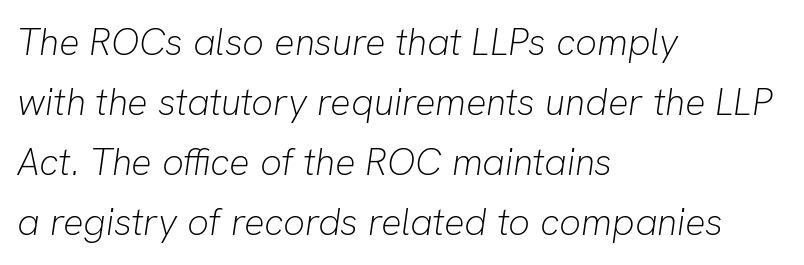
The image shows 38 px light type, italic (leaning right); set left-aligned, normal line spacing (1.58x), normal letter spacing, not underlined; low stroke contrast and a medium x-height.
